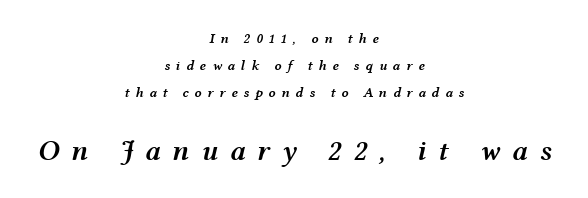
Q: Is the text bold? A: Semi-bold.
Q: Is the text italic (slanted)? A: Yes, it leans right by about 12 degrees.
Q: Is the text underlined? A: No.
Q: How is the paragraph aligned? A: Centered.
Q: Is the spacing between letters normal or unusually wide? A: Unusually wide.
Q: Is the spacing between lines tight, normal or loose? A: Loose.
Q: Which block of text is set in a larger size, the first (top) or the second (bottom)? A: The second (bottom) one.
Q: Width (condensed, normal, or wide)? A: Wide.
Q: Stroke contrast? A: Medium.
Q: x-height? A: Medium.
Q: Monospaced? A: No.
